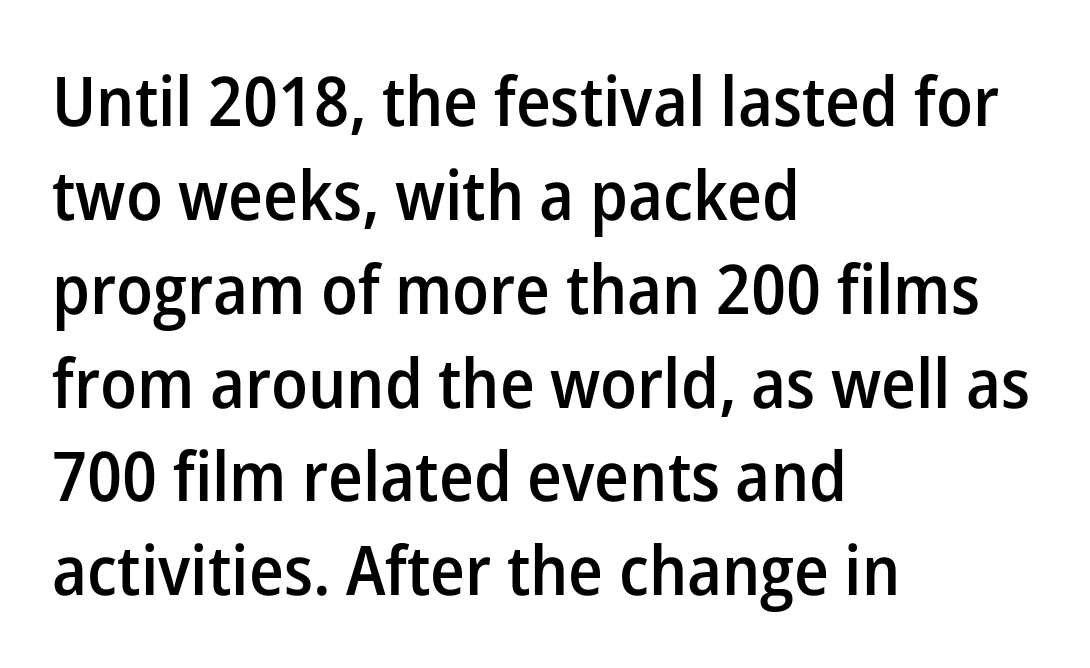
The image shows 69 px semibold sans-serif type, upright; set left-aligned, normal line spacing (1.36x), normal letter spacing, not underlined; low stroke contrast and a medium x-height.
